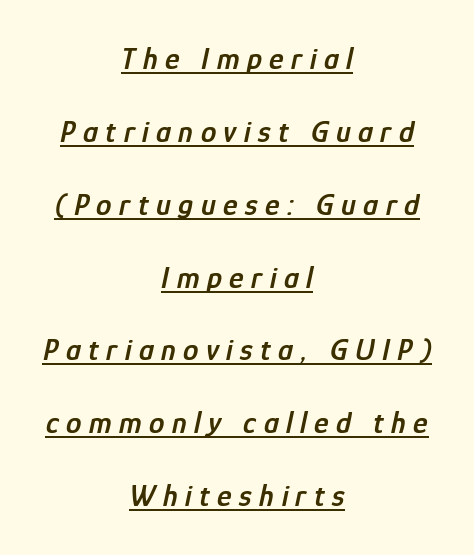
{"italic": "yes", "lean": "right", "slant_degrees": 12, "bold": "semi", "weight": "semibold", "width": "condensed", "stroke_contrast": "low", "x_height": "medium", "monospaced": "no", "underline": "yes", "align": "center", "line_spacing": "loose", "line_spacing_ratio": 2.35, "letter_spacing": "wide", "letter_spacing_em": 0.24, "glyph_px": 31}
